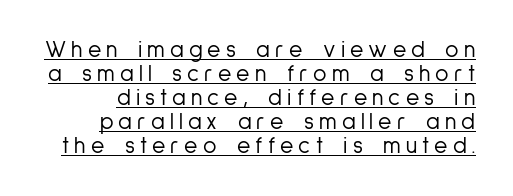
Q: Is the text bold? A: No.
Q: Is the text italic (slanted)? A: No, it is upright.
Q: Is the text underlined? A: Yes.
Q: Is the spacing between letters normal or unusually wide? A: Unusually wide.
Q: Is the spacing between lines tight, normal or loose? A: Tight.
